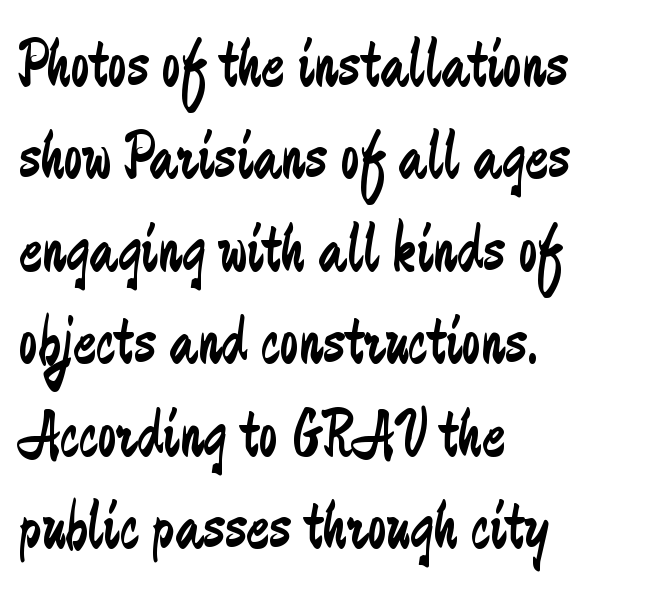
Q: Is the text bold? A: No.
Q: Is the text italic (slanted)? A: Yes.
Q: Is the typeface a serif or a sans-serif typeface? A: Sans-serif.
Q: Is the text underlined? A: No.
Q: How is the paragraph aligned? A: Left-aligned.
Q: Is the spacing between letters normal or unusually wide? A: Normal.
Q: Is the spacing between lines tight, normal or loose? A: Normal.
Q: Width (condensed, normal, or wide)? A: Condensed.
Q: Stroke contrast? A: Low.
Q: x-height? A: Small.
Q: Monospaced? A: No.
